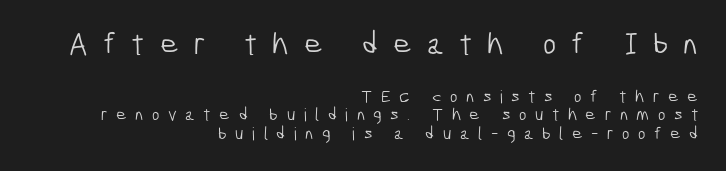
Clear beneath every line of the passage. In CSS terms this would be text-align: right. There is plenty of visible air inserted between adjacent glyphs. Regarding serifs, this sample does without them. Here the designer chose a conventional face with non-uniform glyph widths.
